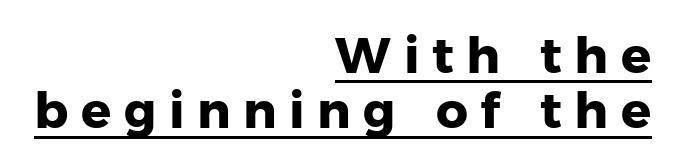
The image shows 50 px heavy sans-serif type, upright; set right-aligned, tight line spacing (1.11x), unusually wide letter spacing (+0.25 em), underlined; low stroke contrast and a medium x-height.
